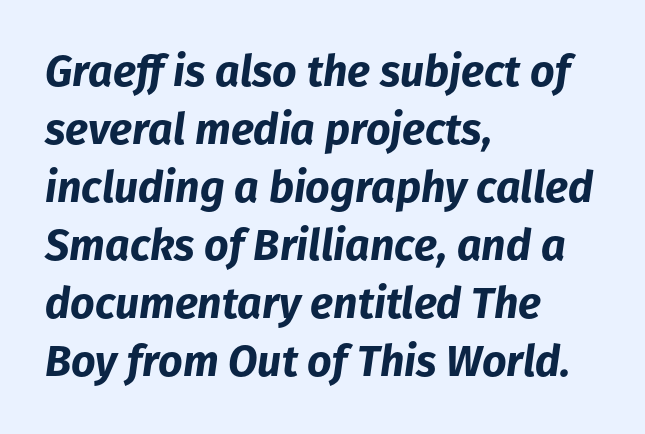
The image shows 43 px bold type, italic (leaning right); set left-aligned, normal line spacing (1.35x), normal letter spacing, not underlined; low stroke contrast and a medium x-height.
